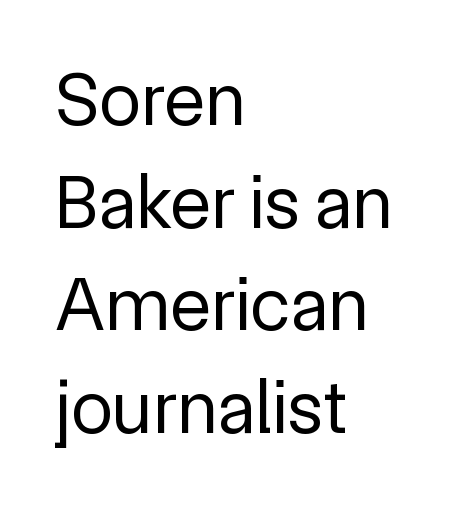
{"serif": "no", "italic": "no", "bold": "no", "weight": "regular", "width": "normal", "x_height": "medium", "monospaced": "no", "underline": "no", "align": "left", "line_spacing": "normal", "line_spacing_ratio": 1.35, "letter_spacing": "normal", "letter_spacing_em": 0.0, "glyph_px": 76}
